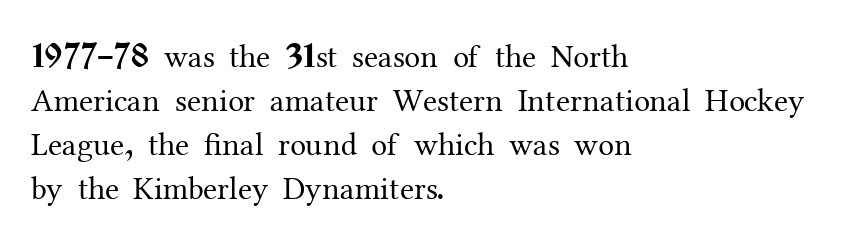
The image shows 32 px regular-weight serif type, upright; set left-aligned, normal line spacing (1.38x), normal letter spacing, not underlined; medium stroke contrast and a medium x-height.
